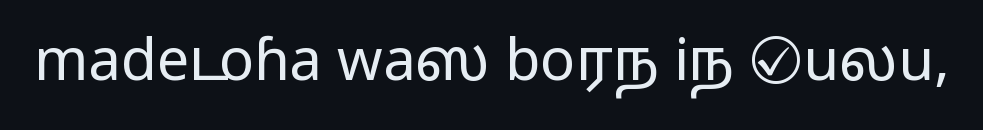
The image shows 58 px wide sans-serif type, upright; set normal letter spacing, not underlined; medium stroke contrast.
